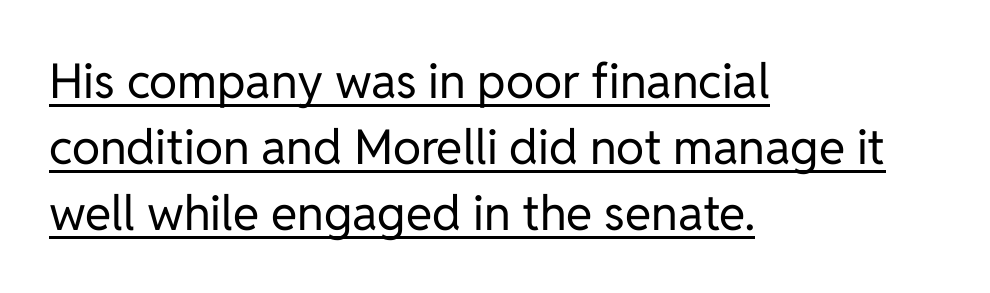
Q: Is the text bold? A: No.
Q: Is the text italic (slanted)? A: No, it is upright.
Q: Is the typeface a serif or a sans-serif typeface? A: Sans-serif.
Q: Is the text underlined? A: Yes.
Q: How is the paragraph aligned? A: Left-aligned.
Q: Is the spacing between letters normal or unusually wide? A: Normal.
Q: Is the spacing between lines tight, normal or loose? A: Normal.
Q: Width (condensed, normal, or wide)? A: Normal.
Q: Stroke contrast? A: Low.
Q: x-height? A: Medium.
Q: Monospaced? A: No.
